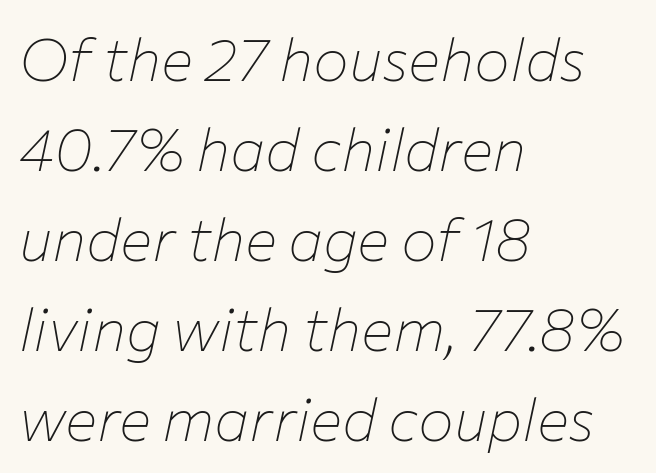
The image shows 60 px thin type, italic (leaning right); set left-aligned, normal line spacing (1.5x), normal letter spacing, not underlined; low stroke contrast and a medium x-height.
